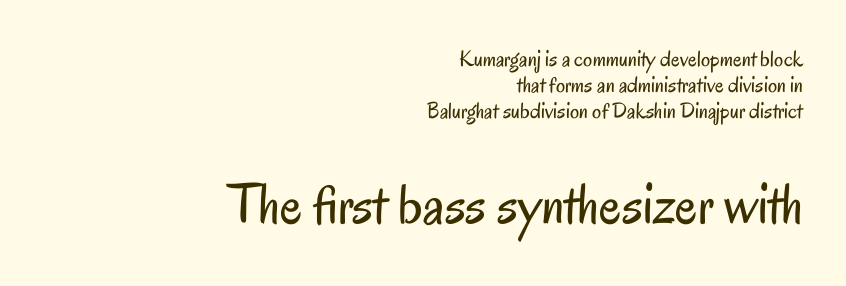
{"serif": "no", "italic": "no", "bold": "no", "weight": "regular", "width": "condensed", "stroke_contrast": "low", "x_height": "small", "monospaced": "no", "underline": "no", "align": "right", "line_spacing": "tight", "line_spacing_ratio": 1.13, "letter_spacing": "normal", "letter_spacing_em": 0.0, "larger_block": "second", "size_ratio": 2.52, "glyph_px": 58}
